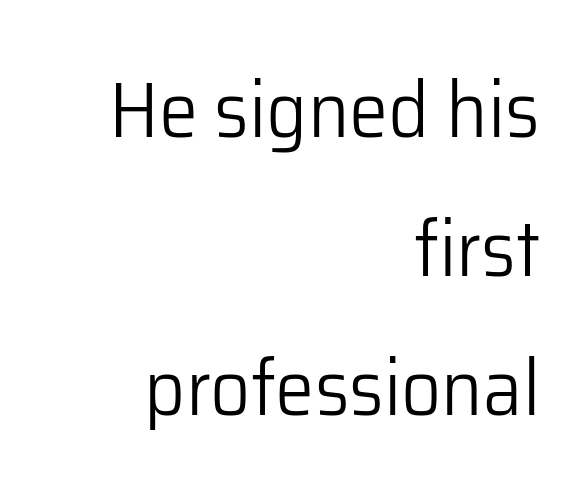
{"serif": "no", "italic": "no", "bold": "no", "weight": "light", "width": "normal", "stroke_contrast": "low", "x_height": "medium", "monospaced": "no", "underline": "no", "align": "right", "line_spacing_ratio": 1.76, "letter_spacing": "normal", "letter_spacing_em": 0.0, "glyph_px": 79}
